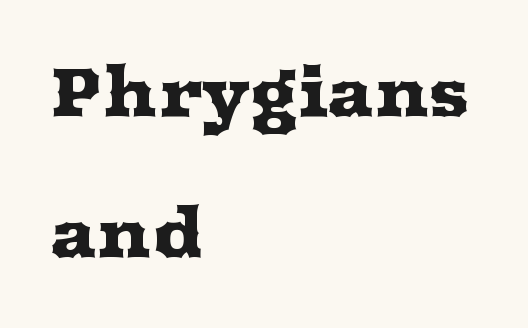
The image shows 68 px wide serif type, upright; set left-aligned, loose line spacing (2.08x), normal letter spacing, not underlined; medium stroke contrast and a medium x-height.
